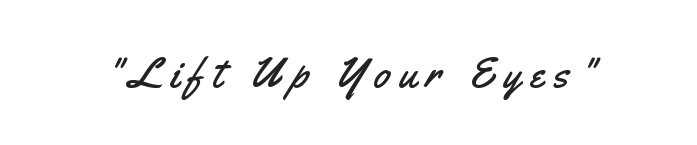
{"serif": "no", "width": "condensed", "stroke_contrast": "medium", "x_height": "small", "monospaced": "no", "underline": "no", "letter_spacing": "wide", "letter_spacing_em": 0.22, "glyph_px": 43}
